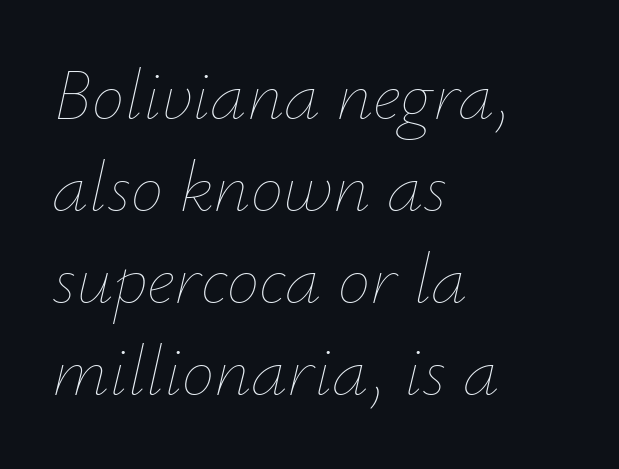
The image shows 73 px thin type, italic (leaning right); set left-aligned, normal line spacing (1.26x), normal letter spacing, not underlined; low stroke contrast and a small x-height.
